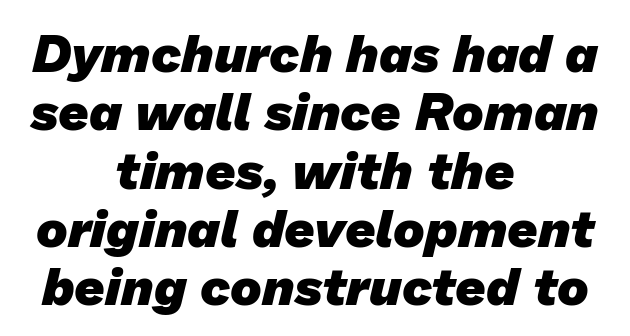
{"serif": "no", "bold": "yes", "weight": "heavy", "width": "normal", "stroke_contrast": "low", "x_height": "medium", "monospaced": "no", "underline": "no", "align": "center", "line_spacing": "tight", "line_spacing_ratio": 1.1, "letter_spacing": "normal", "letter_spacing_em": 0.0, "glyph_px": 53}
